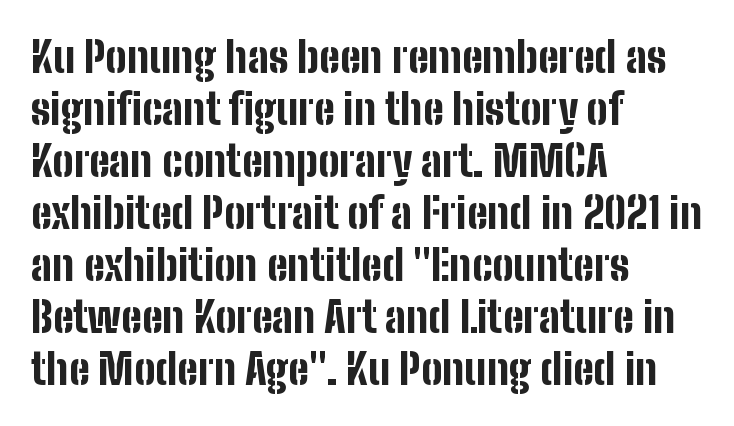
Q: Is the text bold? A: Yes.
Q: Is the text italic (slanted)? A: No, it is upright.
Q: Is the typeface a serif or a sans-serif typeface? A: Sans-serif.
Q: Is the text underlined? A: No.
Q: How is the paragraph aligned? A: Left-aligned.
Q: Is the spacing between letters normal or unusually wide? A: Normal.
Q: Width (condensed, normal, or wide)? A: Condensed.
Q: Stroke contrast? A: Low.
Q: x-height? A: Medium.
Q: Monospaced? A: No.
